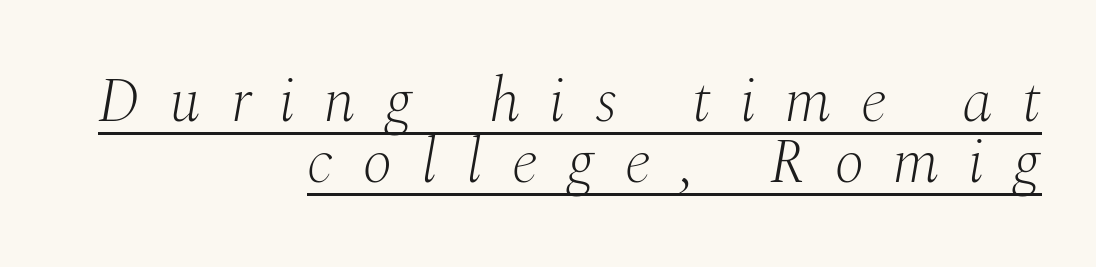
Q: Is the text bold? A: No.
Q: Is the text italic (slanted)? A: Yes, it leans right by about 10 degrees.
Q: Is the typeface a serif or a sans-serif typeface? A: Serif.
Q: Is the text underlined? A: Yes.
Q: How is the paragraph aligned? A: Right-aligned.
Q: Is the spacing between letters normal or unusually wide? A: Unusually wide.
Q: Is the spacing between lines tight, normal or loose? A: Tight.
Q: Width (condensed, normal, or wide)? A: Normal.
Q: Stroke contrast? A: Medium.
Q: x-height? A: Medium.
Q: Monospaced? A: No.
